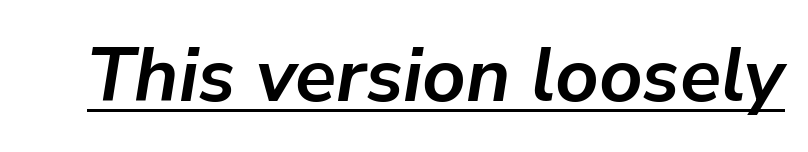
Q: Is the text bold? A: Yes.
Q: Is the text italic (slanted)? A: Yes, it leans right by about 9 degrees.
Q: Is the text underlined? A: Yes.
Q: Is the spacing between letters normal or unusually wide? A: Normal.
Q: Width (condensed, normal, or wide)? A: Normal.
Q: Stroke contrast? A: Low.
Q: x-height? A: Medium.
Q: Monospaced? A: No.
